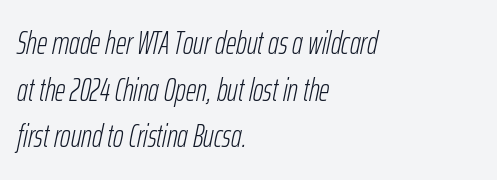
Q: Is the text bold? A: No.
Q: Is the text italic (slanted)? A: Yes, it leans right by about 12 degrees.
Q: Is the text underlined? A: No.
Q: How is the paragraph aligned? A: Left-aligned.
Q: Is the spacing between letters normal or unusually wide? A: Normal.
Q: Is the spacing between lines tight, normal or loose? A: Normal.
Q: Width (condensed, normal, or wide)? A: Condensed.
Q: Stroke contrast? A: Low.
Q: x-height? A: Medium.
Q: Monospaced? A: No.
